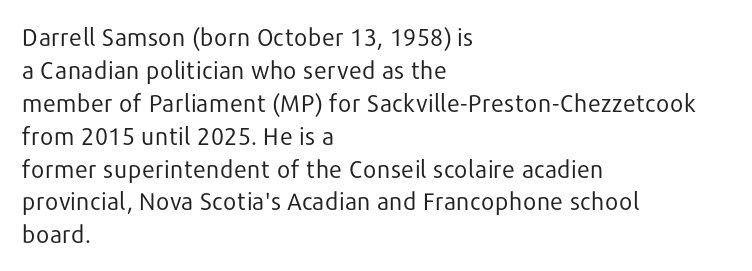
Q: Is the text bold? A: No.
Q: Is the text italic (slanted)? A: No, it is upright.
Q: Is the text underlined? A: No.
Q: How is the paragraph aligned? A: Left-aligned.
Q: Is the spacing between letters normal or unusually wide? A: Normal.
Q: Is the spacing between lines tight, normal or loose? A: Normal.
